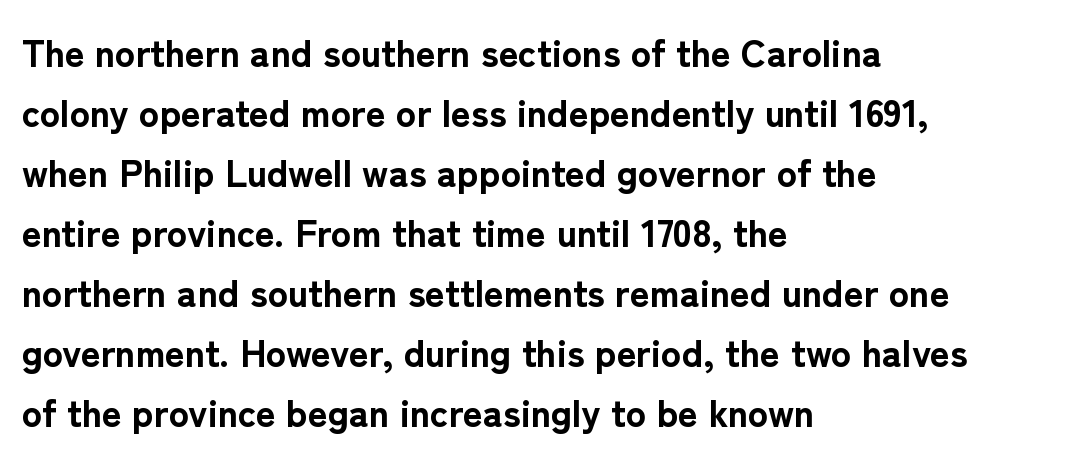
Regular leading. Students, note that the glyphs here touch the page at normal intervals. Each glyph is drawn with heavy, bold strokes. Think of a printed novel: that variable character pitch is what you see here.
